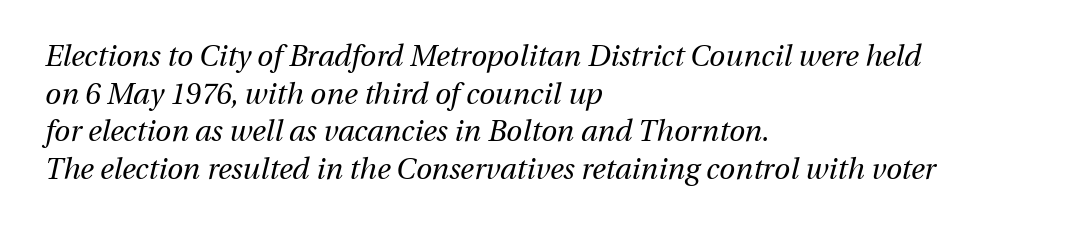
The image shows 29 px regular-weight type, italic (leaning right); set left-aligned, normal line spacing (1.3x), normal letter spacing, not underlined; medium stroke contrast and a medium x-height.
